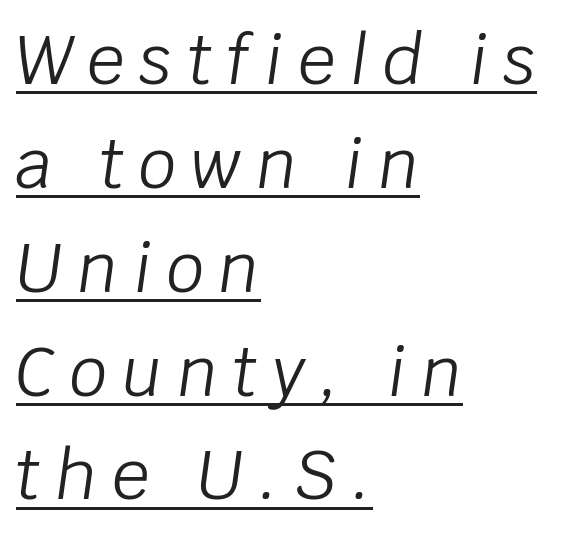
The image shows 67 px light type, italic (leaning right); set left-aligned, normal line spacing (1.55x), unusually wide letter spacing (+0.22 em), underlined; low stroke contrast and a large x-height.
